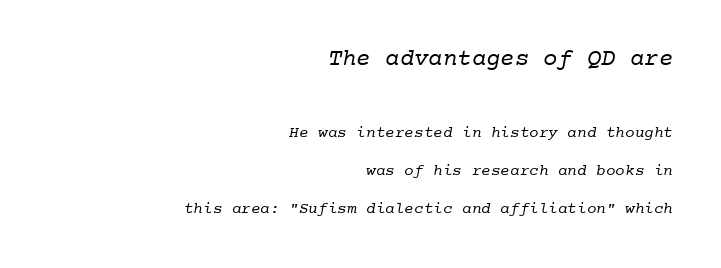
These lines are set flush right with a ragged left edge. Summary of weight: not heavy and not bold. Spacing between characters is what you'd get straight out of the box. Only glyphs here, with clear space below each row.
